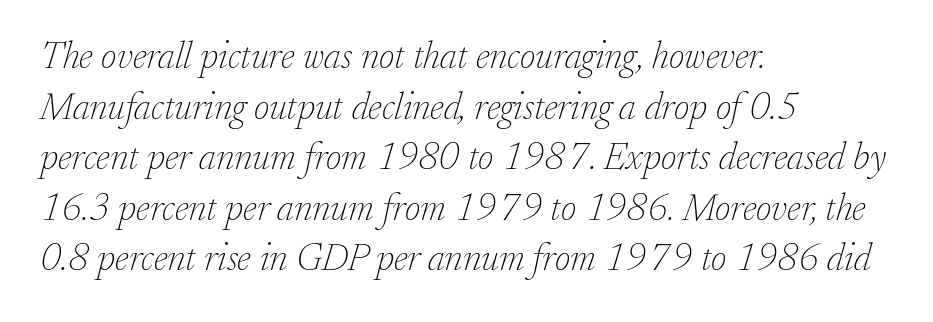
Glyph-to-glyph distance matches everyday printed text. The glyphs in this specimen are seriffed. Leading matches the norm, producing a regular column. The rendering applies a slant to the glyphs. These lines are set flush left with a ragged right edge.
